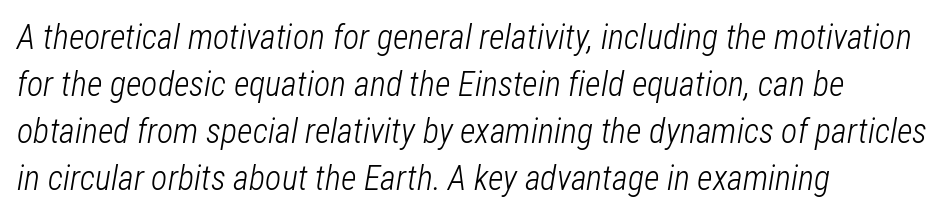
The image shows 34 px light, condensed type, italic (leaning right); set left-aligned, normal line spacing (1.38x), normal letter spacing, not underlined; low stroke contrast and a medium x-height.
